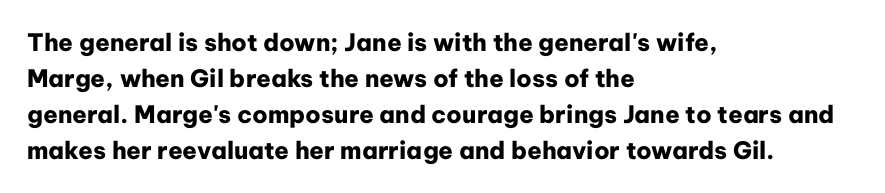
The image shows 24 px bold type, upright; set left-aligned, normal line spacing (1.5x), normal letter spacing, not underlined.
